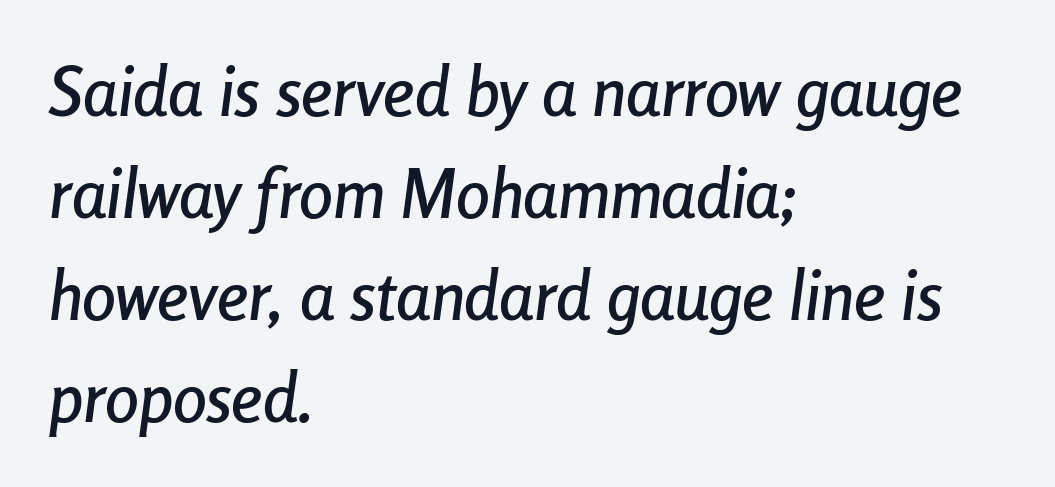
The image shows 68 px condensed type, italic (leaning right); set left-aligned, normal line spacing (1.5x), normal letter spacing, not underlined; low stroke contrast and a medium x-height.
